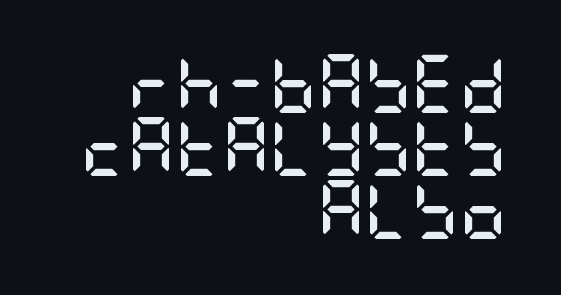
{"serif": "no", "italic": "no", "bold": "yes", "weight": "semibold", "width": "condensed", "stroke_contrast": "low", "x_height": "large", "underline": "no", "align": "right", "line_spacing": "tight", "line_spacing_ratio": 1.09, "letter_spacing": "normal", "letter_spacing_em": 0.0, "glyph_px": 58}
